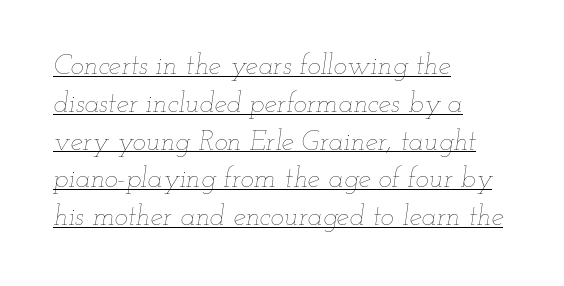
Q: Is the text bold? A: No.
Q: Is the text italic (slanted)? A: Yes, it leans right by about 12 degrees.
Q: Is the text underlined? A: Yes.
Q: How is the paragraph aligned? A: Left-aligned.
Q: Is the spacing between letters normal or unusually wide? A: Normal.
Q: Is the spacing between lines tight, normal or loose? A: Normal.
Q: Width (condensed, normal, or wide)? A: Wide.
Q: Stroke contrast? A: Low.
Q: x-height? A: Small.
Q: Monospaced? A: No.
